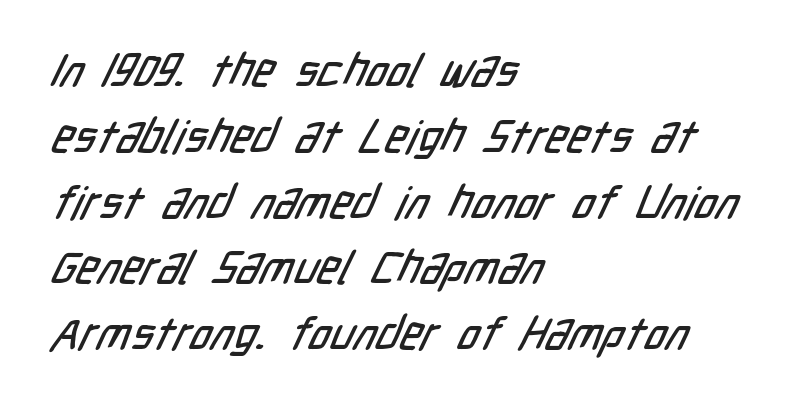
Unlike a traditional serif, this face leaves its strokes unadorned. Interline gaps are of average width in this sample. The strip under each line holds only bare page. Words appear dense and cohesive because spacing is normal.
